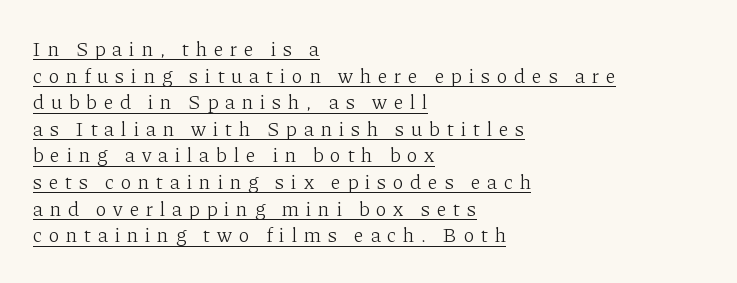
{"italic": "no", "bold": "no", "underline": "yes", "align": "left", "line_spacing": "normal", "line_spacing_ratio": 1.33, "letter_spacing": "wide", "letter_spacing_em": 0.35, "glyph_px": 20}
